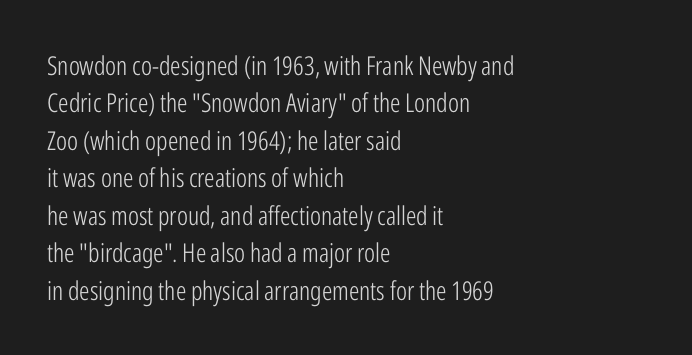
The image shows 26 px text type, upright; set left-aligned, normal line spacing (1.44x), normal letter spacing, not underlined.
